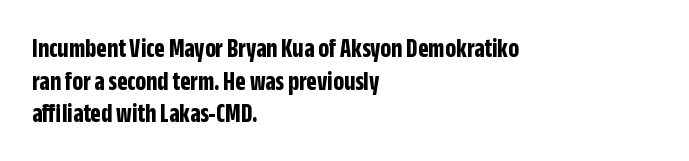
Q: Is the text bold? A: Yes.
Q: Is the text italic (slanted)? A: No, it is upright.
Q: Is the text underlined? A: No.
Q: How is the paragraph aligned? A: Left-aligned.
Q: Is the spacing between letters normal or unusually wide? A: Normal.
